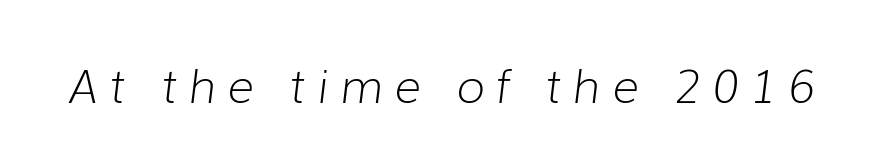
Q: Is the text bold? A: No.
Q: Is the text italic (slanted)? A: Yes, it leans right by about 7 degrees.
Q: Is the text underlined? A: No.
Q: Is the spacing between letters normal or unusually wide? A: Unusually wide.
Q: Width (condensed, normal, or wide)? A: Normal.
Q: Stroke contrast? A: Low.
Q: x-height? A: Medium.
Q: Monospaced? A: No.
